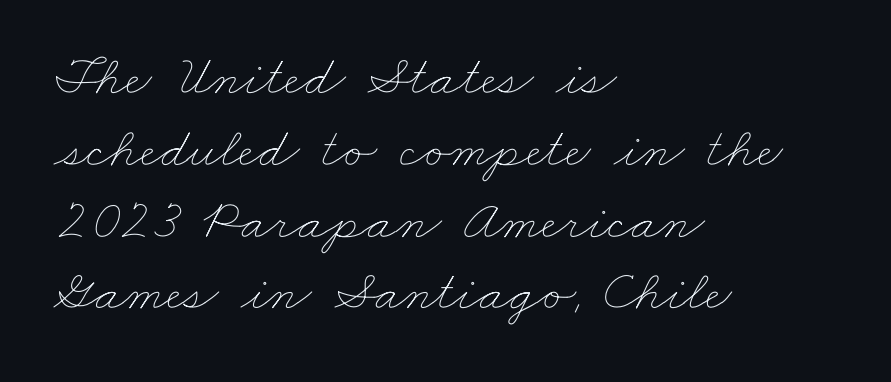
Q: Is the text bold? A: No.
Q: Is the text underlined? A: No.
Q: How is the paragraph aligned? A: Left-aligned.
Q: Is the spacing between letters normal or unusually wide? A: Normal.
Q: Is the spacing between lines tight, normal or loose? A: Normal.
Q: Width (condensed, normal, or wide)? A: Wide.
Q: Stroke contrast? A: Low.
Q: x-height? A: Small.
Q: Monospaced? A: No.
